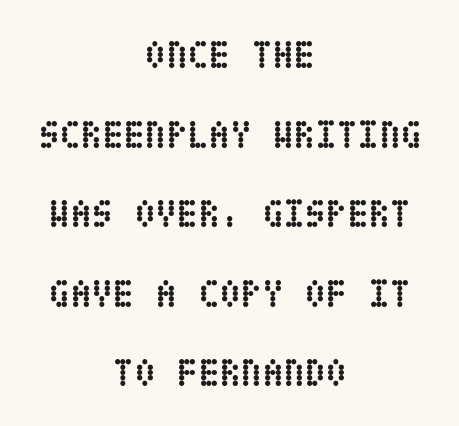
You'd pick this weight for a headline — it's a proper bold. The face used here is rendered with its standard letterfit. In terms of leading, this rendering errs on the spacious side. Ordinary non-slanted type is in use.
